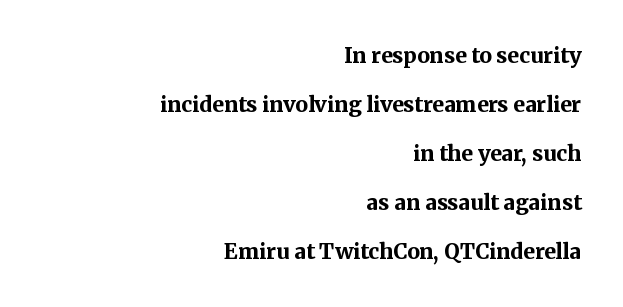
These lines stack with their right ends in a neat column. The face used here is rendered with its standard letterfit. The passage shown is not underscored anywhere. Honestly, the rows look like they've been pulled way apart.
